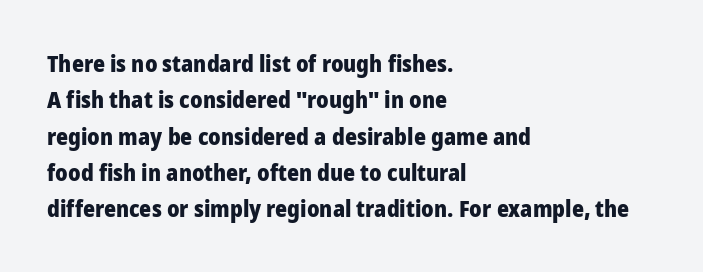
{"italic": "no", "bold": "yes", "underline": "no", "align": "left", "line_spacing": "normal", "line_spacing_ratio": 1.58, "letter_spacing": "normal", "letter_spacing_em": 0.0, "glyph_px": 23}
